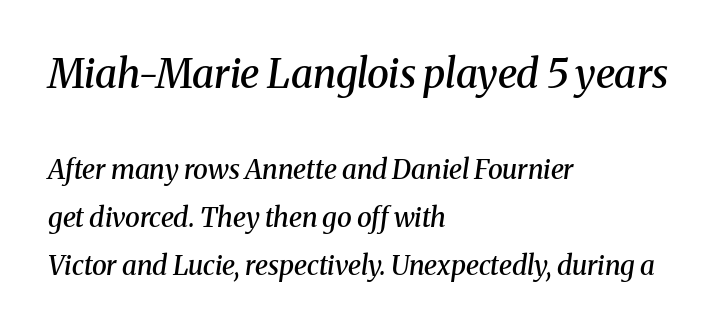
Regarding serifs, this sample has them. These lines keep a tight, regular rhythm from letter to letter. In this sample the first text group is rendered at the bigger scale. The face used here is proportionally spaced, like ordinary book or web type.
